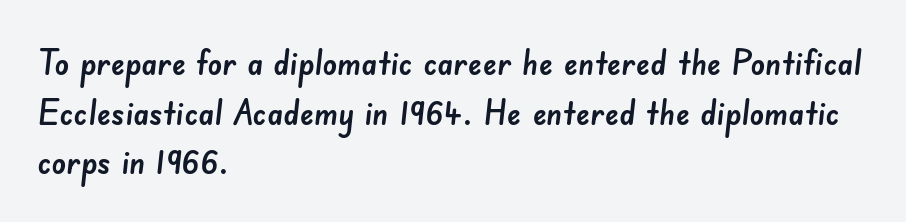
{"serif": "no", "width": "normal", "stroke_contrast": "low", "x_height": "small", "monospaced": "no", "underline": "no", "align": "left", "line_spacing": "normal", "line_spacing_ratio": 1.38, "letter_spacing": "normal", "letter_spacing_em": 0.0, "glyph_px": 36}
